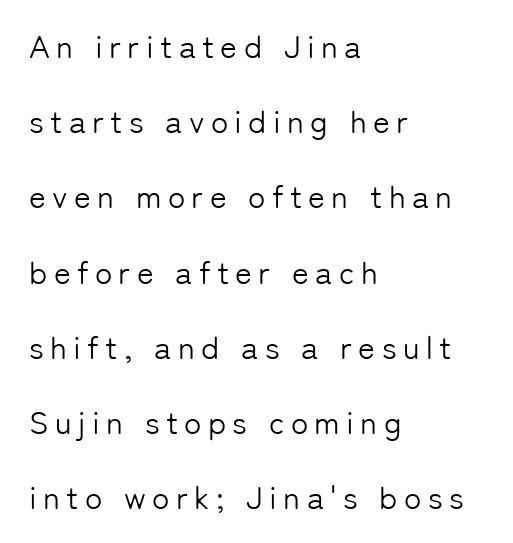
The image shows 32 px light sans-serif type, upright; set left-aligned, loose line spacing (2.35x), unusually wide letter spacing (+0.2 em), not underlined; low stroke contrast and a medium x-height.
